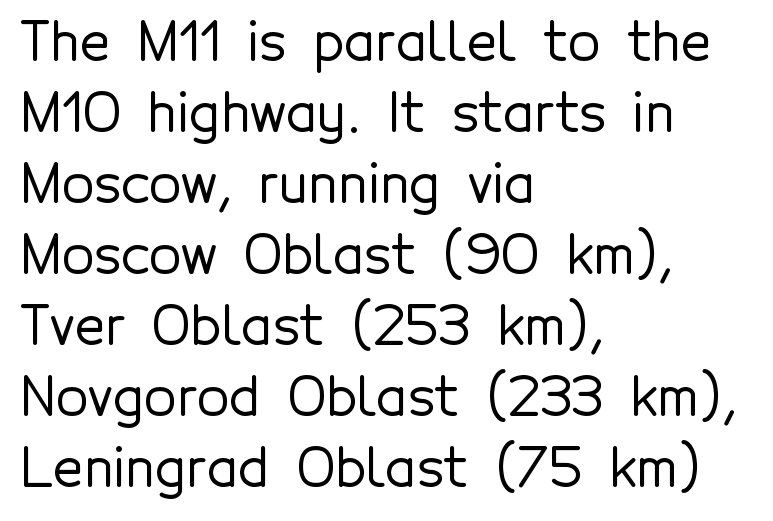
Leading: standard. Italic: no, the glyphs are upright roman. Here the glyphs are tracked normally, forming tight word shapes. Type style note: lacks serifs. One-word summary of the alignment: left. The space beneath each line is pristine and unruled.
